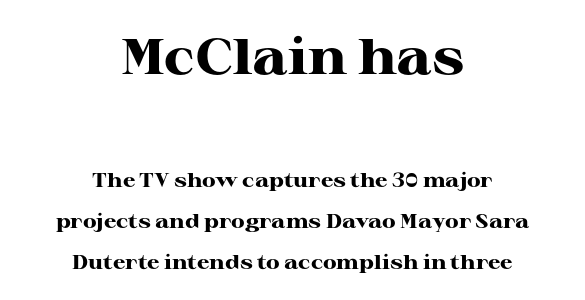
Q: Is the text bold? A: Yes.
Q: Is the text italic (slanted)? A: No, it is upright.
Q: Is the typeface a serif or a sans-serif typeface? A: Serif.
Q: Is the text underlined? A: No.
Q: How is the paragraph aligned? A: Centered.
Q: Is the spacing between letters normal or unusually wide? A: Normal.
Q: Is the spacing between lines tight, normal or loose? A: Loose.
Q: Which block of text is set in a larger size, the first (top) or the second (bottom)? A: The first (top) one.
Q: Width (condensed, normal, or wide)? A: Wide.
Q: Stroke contrast? A: High.
Q: x-height? A: Medium.
Q: Monospaced? A: No.
